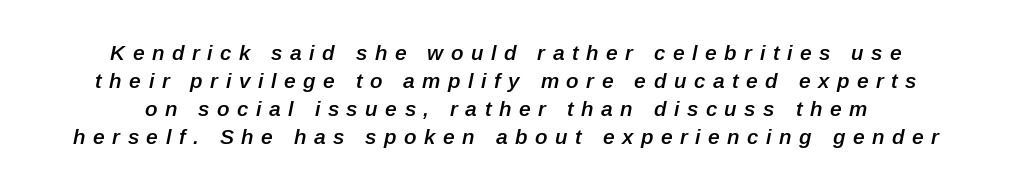
The image shows 21 px text type, italic (leaning right); set centered, normal line spacing (1.33x), unusually wide letter spacing (+0.36 em), not underlined.
